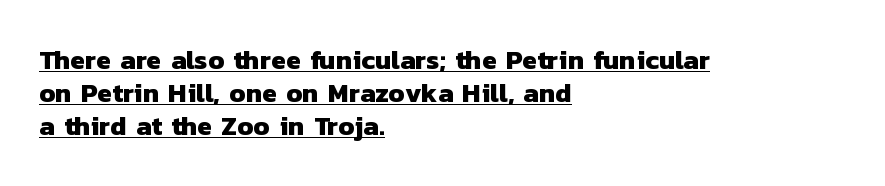
Q: Is the text bold? A: Yes.
Q: Is the text underlined? A: Yes.
Q: How is the paragraph aligned? A: Left-aligned.
Q: Is the spacing between letters normal or unusually wide? A: Normal.
